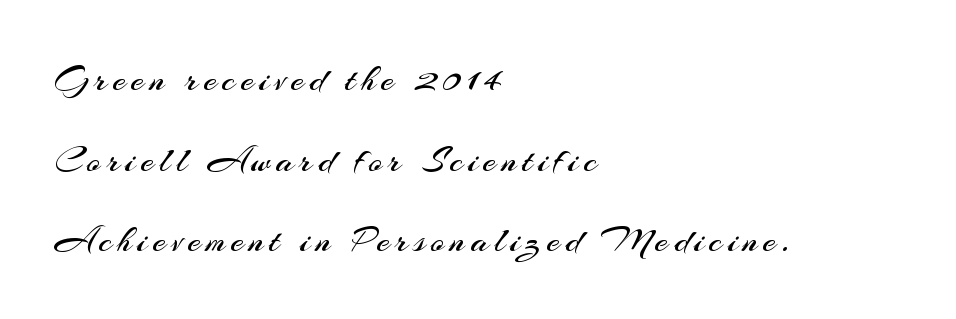
The image shows 37 px regular-weight sans-serif type; set left-aligned, loose line spacing (2.18x), not underlined; medium stroke contrast and a small x-height.
